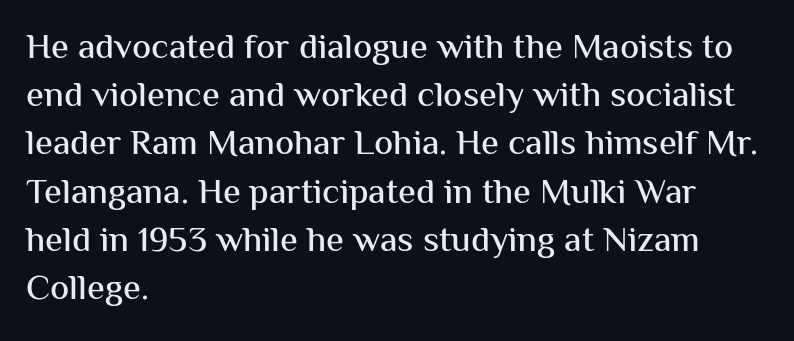
The image shows 36 px sans-serif type, upright; set left-aligned, normal line spacing (1.34x), normal letter spacing, not underlined; medium stroke contrast and a medium x-height.
